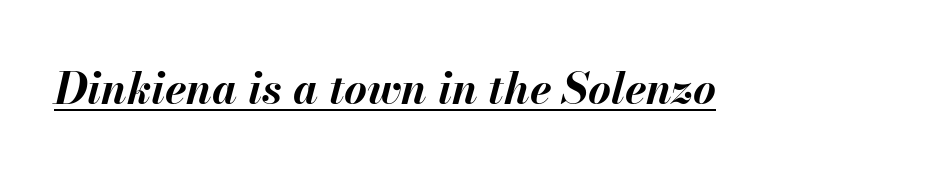
The image shows 44 px bold type, italic (leaning right); set normal letter spacing, underlined; medium stroke contrast and a small x-height.
